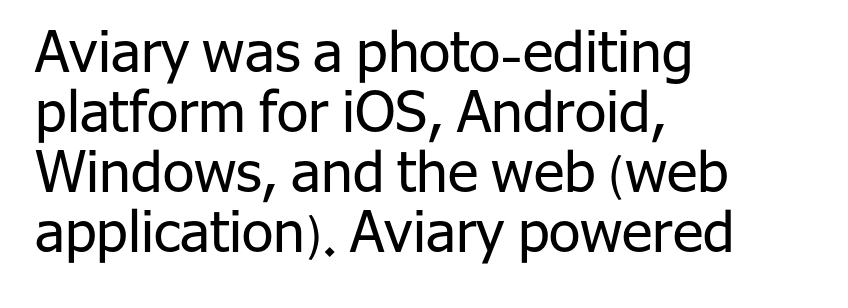
The face looks like a standard text weight, possibly lighter. The space between consecutive lines is stingy. Observe the absence of serifs on each vertical stroke in this sample. Does extra space separate the letters? No, they use regular spacing. The zone under the glyphs is completely vacant.
